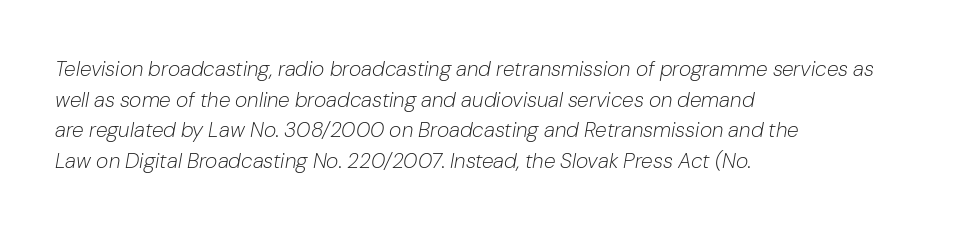
The image shows 21 px text type, italic (leaning right); set left-aligned, normal line spacing (1.46x), normal letter spacing, not underlined.
